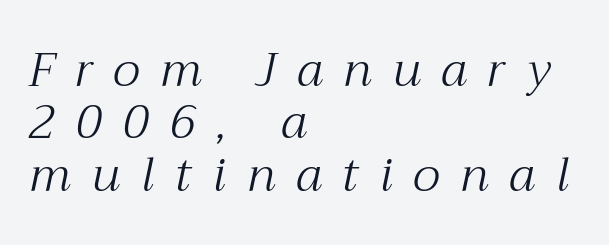
The image shows 48 px light serif type, italic (leaning right); set left-aligned, tight line spacing (1.09x), unusually wide letter spacing (+0.43 em), not underlined; medium stroke contrast and a medium x-height.
